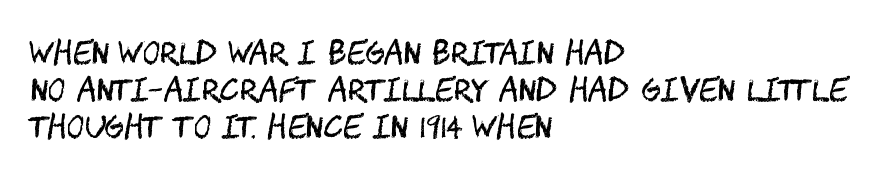
Unmarked baselines from the first word to the last. The rendering keeps characters at their native spacing. Ink coverage per letter is moderate at most. Note: no serifs on the glyphs. Rendered with straight, roman letterforms.
